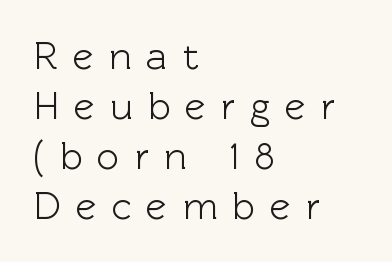
Students, observe: this is what conventionally led text looks like. Substantial extra tracking has been applied to these lines. To sum up the face: it is a sans, with no serifs. No italicization has been applied; the sample stays upright. The rendering uses natural spacing where letterforms have individual widths.
